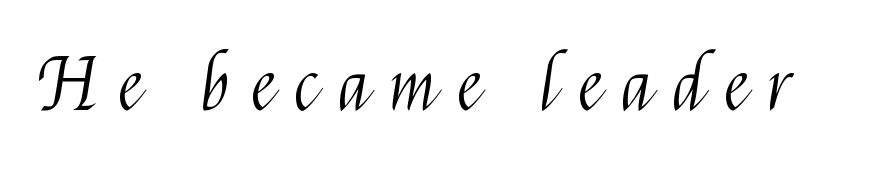
Q: Is the text bold? A: No.
Q: Is the text italic (slanted)? A: Yes.
Q: Is the typeface a serif or a sans-serif typeface? A: Sans-serif.
Q: Is the text underlined? A: No.
Q: Is the spacing between letters normal or unusually wide? A: Unusually wide.
Q: Width (condensed, normal, or wide)? A: Condensed.
Q: Stroke contrast? A: Medium.
Q: x-height? A: Medium.
Q: Monospaced? A: No.
